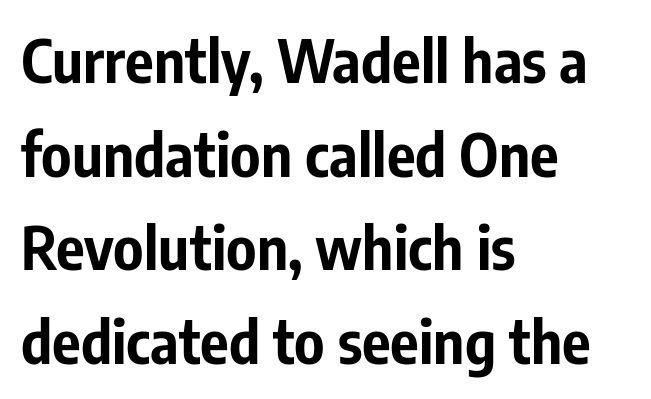
Q: Is the text bold? A: Yes.
Q: Is the text italic (slanted)? A: No, it is upright.
Q: Is the typeface a serif or a sans-serif typeface? A: Sans-serif.
Q: Is the text underlined? A: No.
Q: How is the paragraph aligned? A: Left-aligned.
Q: Is the spacing between letters normal or unusually wide? A: Normal.
Q: Is the spacing between lines tight, normal or loose? A: Normal.
Q: Width (condensed, normal, or wide)? A: Condensed.
Q: Stroke contrast? A: Low.
Q: x-height? A: Medium.
Q: Monospaced? A: No.
